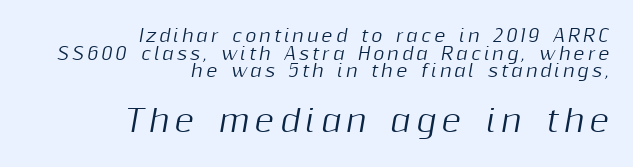
{"italic": "yes", "lean": "right", "slant_degrees": 10, "width": "normal", "stroke_contrast": "medium", "x_height": "medium", "monospaced": "no", "underline": "no", "align": "right", "line_spacing": "tight", "line_spacing_ratio": 1.04, "larger_block": "second", "size_ratio": 1.76, "glyph_px": 30}
